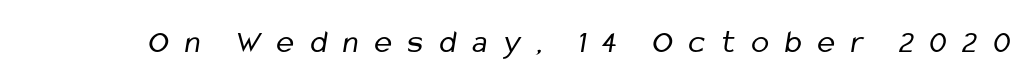
The image shows 33 px regular-weight, condensed sans-serif type; set unusually wide letter spacing (+0.48 em), not underlined; low stroke contrast and a medium x-height.
